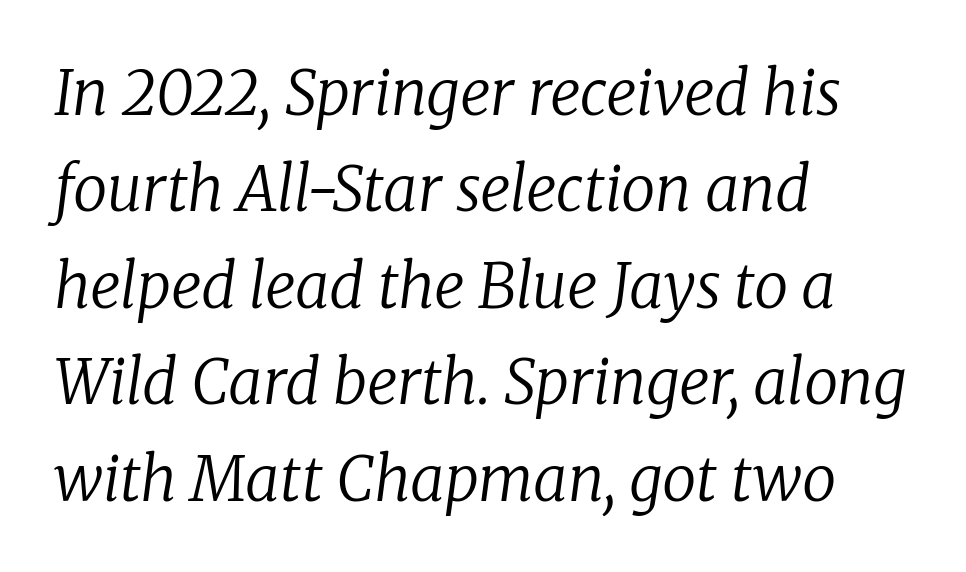
Q: Is the text bold? A: No.
Q: Is the text italic (slanted)? A: Yes, it leans right by about 8 degrees.
Q: Is the typeface a serif or a sans-serif typeface? A: Serif.
Q: Is the text underlined? A: No.
Q: How is the paragraph aligned? A: Left-aligned.
Q: Is the spacing between letters normal or unusually wide? A: Normal.
Q: Is the spacing between lines tight, normal or loose? A: Normal.
Q: Width (condensed, normal, or wide)? A: Normal.
Q: Stroke contrast? A: Low.
Q: x-height? A: Medium.
Q: Monospaced? A: No.
